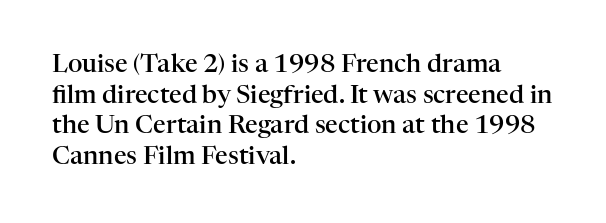
The image shows 25 px text type, upright; set left-aligned, line spacing 1.23x, normal letter spacing, not underlined.
